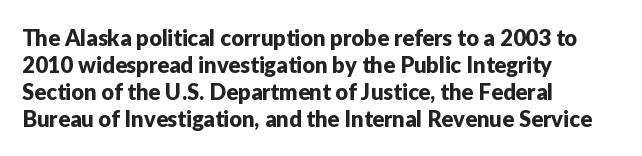
{"italic": "no", "underline": "no", "align": "left", "line_spacing_ratio": 1.22, "letter_spacing": "normal", "letter_spacing_em": 0.0, "glyph_px": 22}
